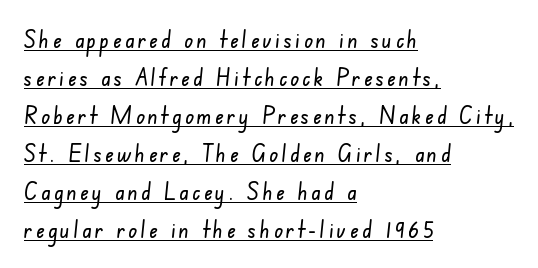
{"underline": "yes", "align": "left", "line_spacing": "normal", "line_spacing_ratio": 1.65, "glyph_px": 23}
